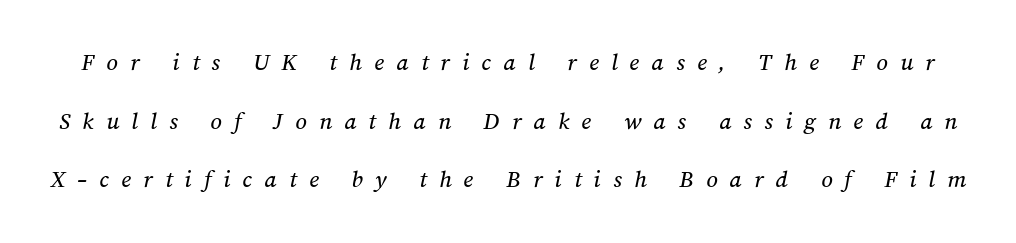
{"underline": "no", "line_spacing": "loose", "line_spacing_ratio": 2.35, "letter_spacing": "wide", "letter_spacing_em": 0.49, "glyph_px": 25}
